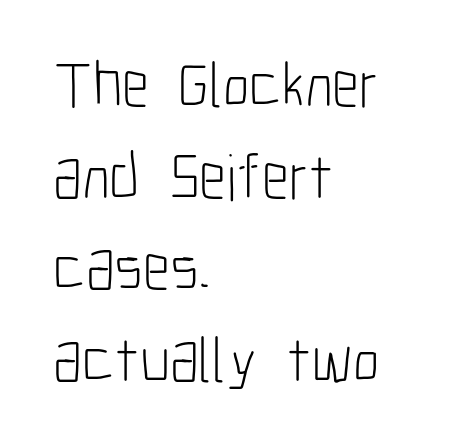
{"serif": "no", "italic": "no", "bold": "no", "weight": "light", "width": "condensed", "stroke_contrast": "low", "x_height": "medium", "monospaced": "no", "underline": "no", "align": "left", "line_spacing": "normal", "line_spacing_ratio": 1.41, "letter_spacing": "normal", "letter_spacing_em": 0.0, "glyph_px": 65}
